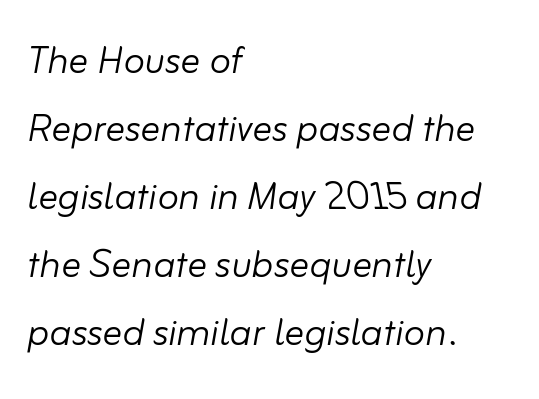
The image shows 49 px light type, italic (leaning right); set left-aligned, normal line spacing (1.39x), normal letter spacing, not underlined; low stroke contrast and a small x-height.
